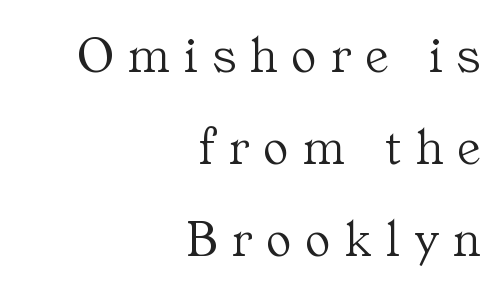
The image shows 52 px light serif type, upright; set right-aligned, line spacing 1.77x, unusually wide letter spacing (+0.28 em), not underlined; medium stroke contrast and a medium x-height.
